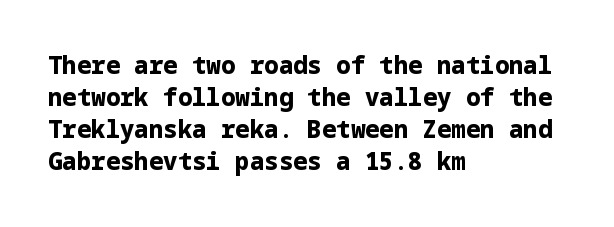
Heavy-handed strokes throughout: this text is bold. Ordinary non-slanted type is in use. The text block is weighted toward the left margin, trailing off unevenly rightward. Students, observe: this is what conventionally led text looks like. Students, note that the glyphs here touch the page at normal intervals. The words here are not underlined.
